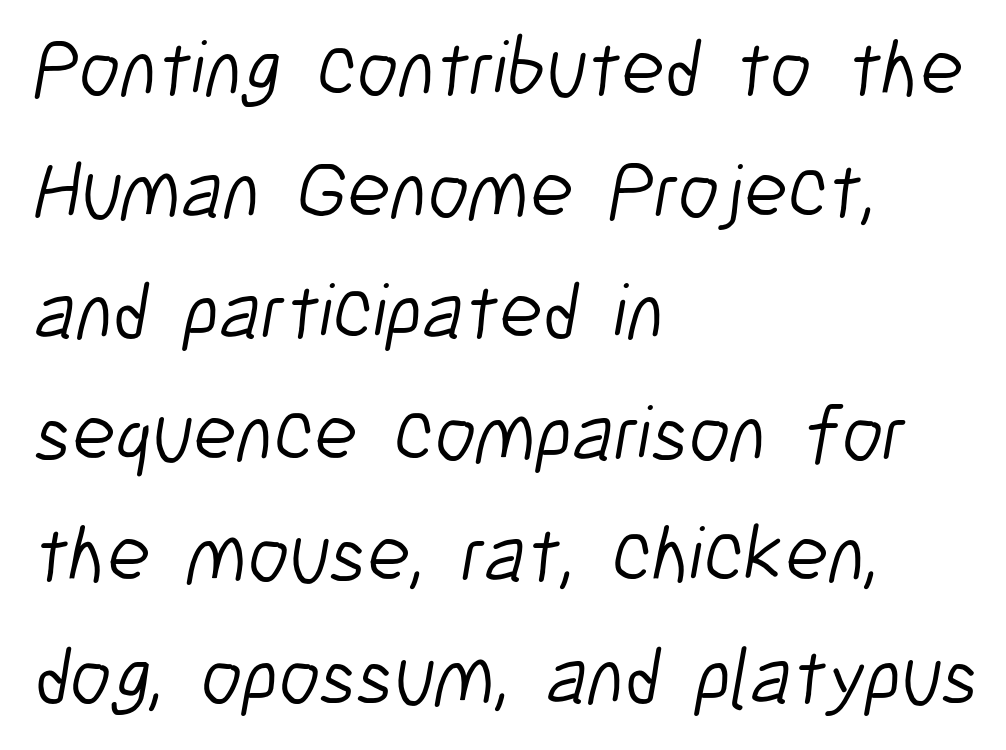
Reading down the column, the eye jumps a familiar distance to each next line. Underlining? Definitely not there. All the whitespace from short lines collects on the right. Examine the stroke ends and you'll find no serifs. Is the letter spacing exaggerated? No — it looks like the ordinary default.
